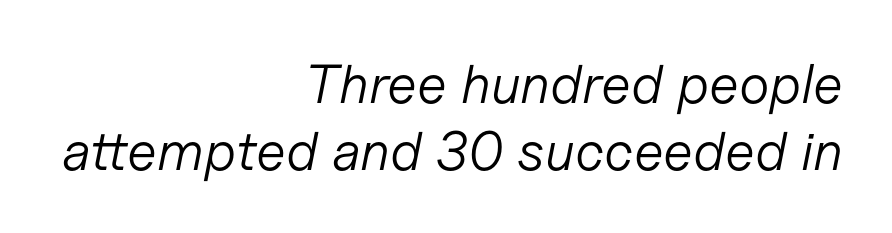
{"italic": "yes", "lean": "right", "slant_degrees": 11, "bold": "no", "weight": "light", "width": "normal", "stroke_contrast": "low", "x_height": "medium", "monospaced": "no", "underline": "no", "align": "right", "line_spacing_ratio": 1.22, "letter_spacing": "normal", "letter_spacing_em": 0.0, "glyph_px": 55}
